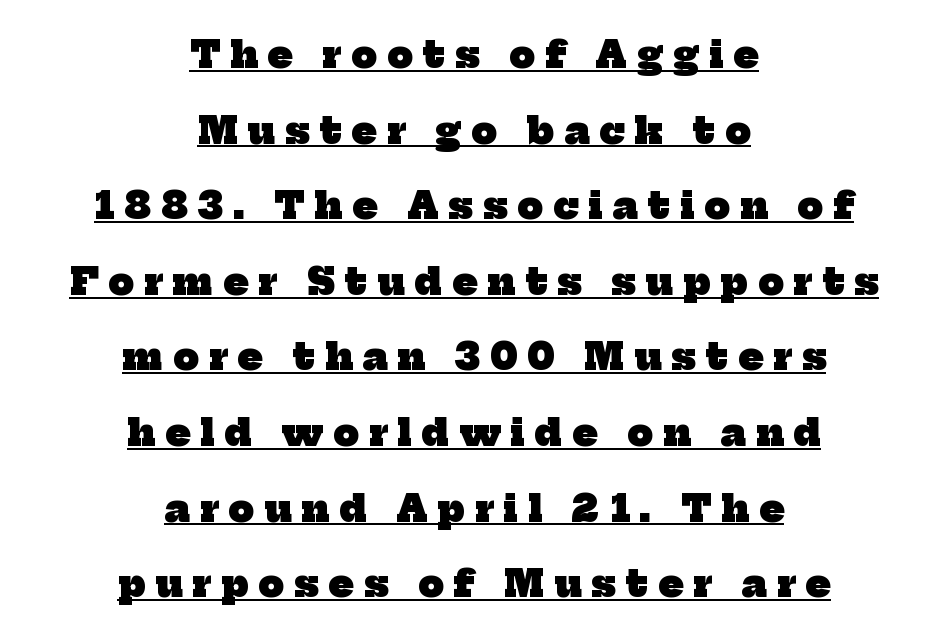
The image shows 36 px heavy serif type; set centered, loose line spacing (2.1x), unusually wide letter spacing (+0.28 em), underlined; low stroke contrast and a medium x-height.
